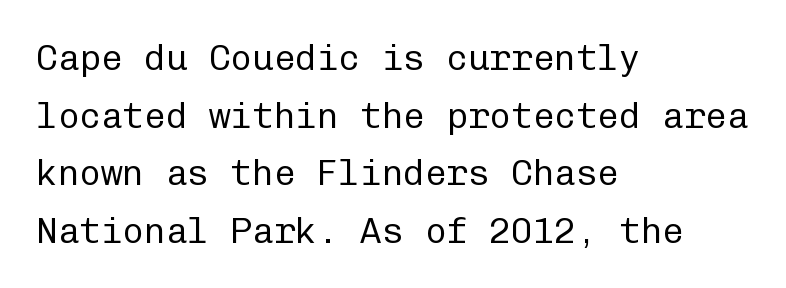
You could count columns in this text — the font is strictly monospaced. A classic flush-left, rag-right setting is used for this passage. Successive baselines arrive at the customary interval. The letters sit at their default tracking, neither squeezed nor spread.
